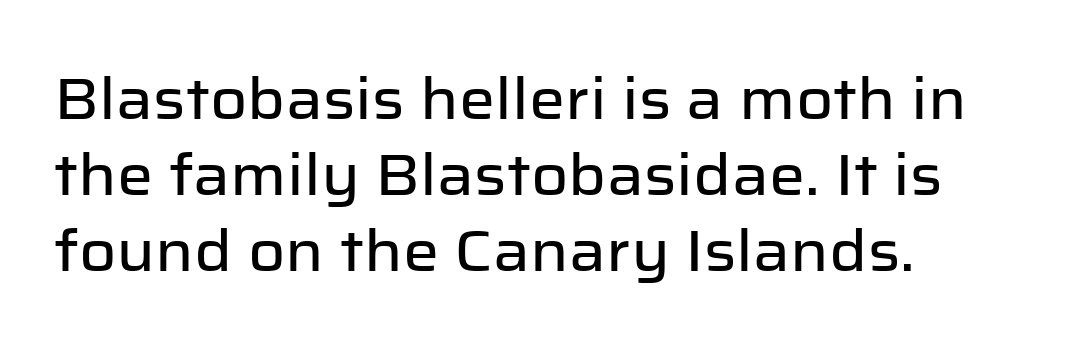
Q: Is the text italic (slanted)? A: No, it is upright.
Q: Is the typeface a serif or a sans-serif typeface? A: Sans-serif.
Q: Is the text underlined? A: No.
Q: How is the paragraph aligned? A: Left-aligned.
Q: Is the spacing between letters normal or unusually wide? A: Normal.
Q: Is the spacing between lines tight, normal or loose? A: Normal.
Q: Width (condensed, normal, or wide)? A: Normal.
Q: Stroke contrast? A: Low.
Q: x-height? A: Medium.
Q: Monospaced? A: No.
